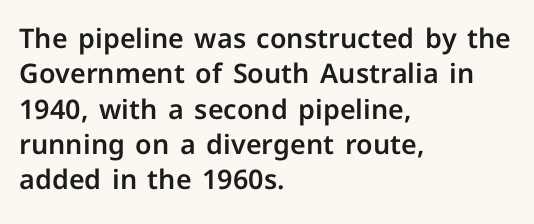
Interline gaps are of average width in this sample. The axis of the letterforms is exactly vertical. Casual observation: everything's shoved over to the left. These lines keep a tight, regular rhythm from letter to letter. Unmarked baselines from the first word to the last.
